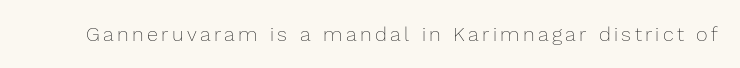
{"italic": "no", "bold": "no", "underline": "no", "glyph_px": 20}
